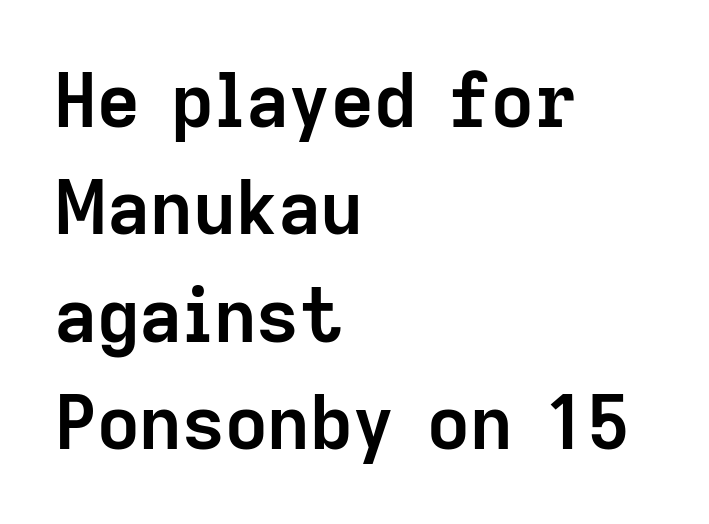
Underlining? Definitely not there. The type family on display is of the sans-serif kind. The line texture is even and compact thanks to regular tracking. Spacing verdict: proportional, widths tailored to each character. One glance says typical: line gaps are just what's usual.
